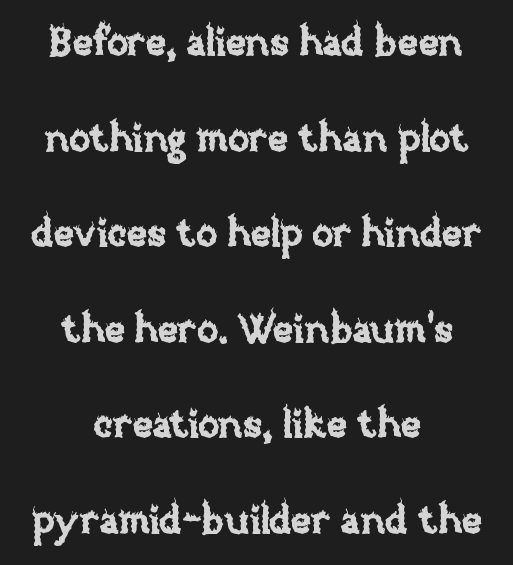
{"italic": "no", "width": "normal", "stroke_contrast": "low", "x_height": "large", "monospaced": "no", "underline": "no", "align": "center", "line_spacing": "loose", "line_spacing_ratio": 2.45, "letter_spacing": "normal", "letter_spacing_em": 0.0, "glyph_px": 39}
